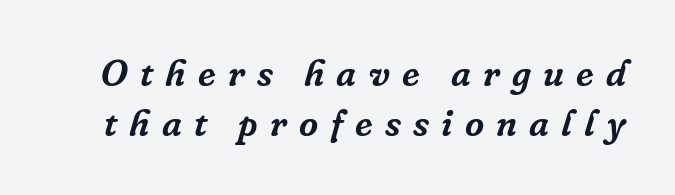
{"serif": "yes", "italic": "yes", "lean": "right", "slant_degrees": 16, "width": "normal", "stroke_contrast": "low", "x_height": "medium", "monospaced": "no", "underline": "no", "line_spacing": "normal", "line_spacing_ratio": 1.35, "letter_spacing": "wide", "letter_spacing_em": 0.33, "glyph_px": 37}
